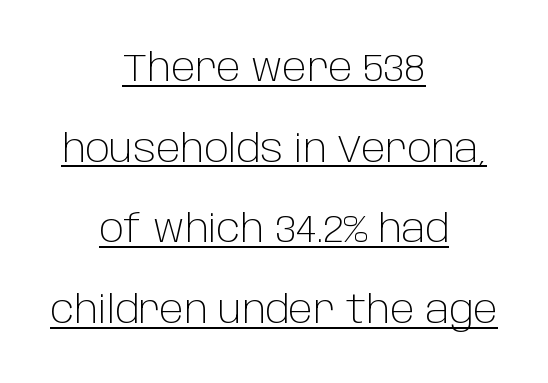
{"serif": "no", "italic": "no", "bold": "no", "weight": "light", "width": "normal", "stroke_contrast": "low", "x_height": "large", "monospaced": "no", "underline": "yes", "align": "center", "line_spacing": "loose", "line_spacing_ratio": 2.12, "letter_spacing": "normal", "letter_spacing_em": 0.0, "glyph_px": 38}
